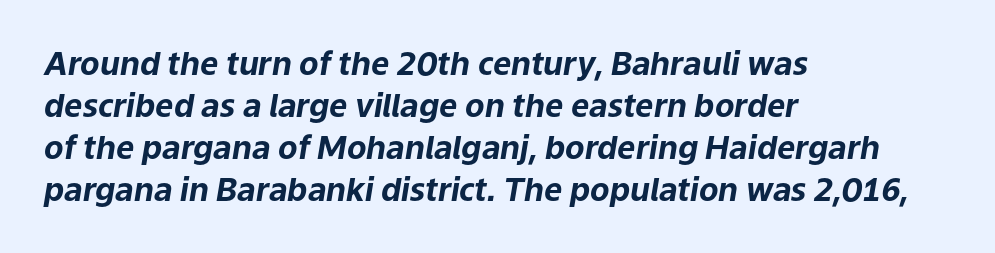
The image shows 32 px bold type, italic (leaning right); set left-aligned, normal line spacing (1.31x), normal letter spacing, not underlined; low stroke contrast and a medium x-height.
